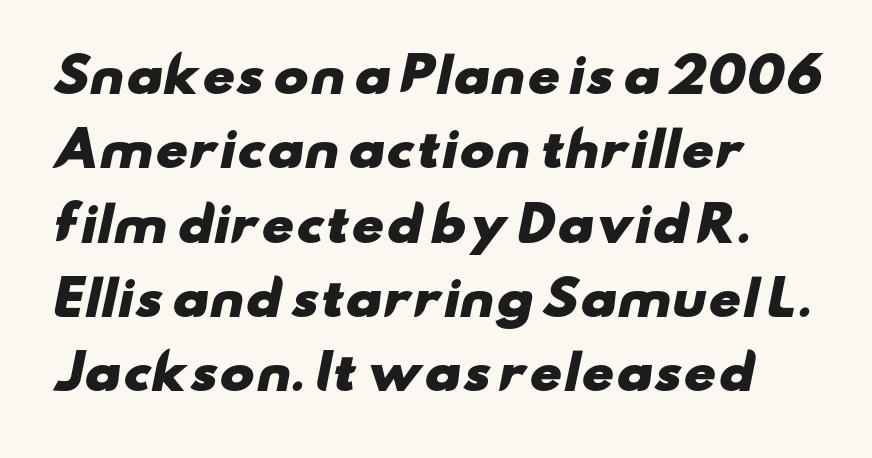
Rule under the text: the space is simply empty. Typeset ragged right — the left edge is the straight one. Standard letterfit; no display-style spreading of the glyphs. The passage shown is typeset with a sans-serif family.
